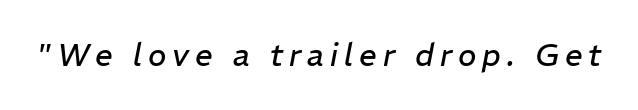
Q: Is the text bold? A: No.
Q: Is the text italic (slanted)? A: Yes, it leans right by about 11 degrees.
Q: Is the text underlined? A: No.
Q: Width (condensed, normal, or wide)? A: Normal.
Q: Stroke contrast? A: Low.
Q: x-height? A: Medium.
Q: Monospaced? A: No.
